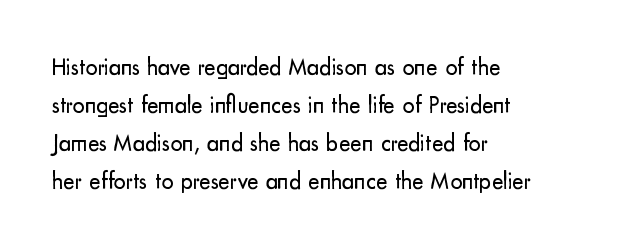
Is there much room between lines? A standard amount, neither cramped nor airy. A roman cut, with each character standing at attention. How are the letters spaced? Ordinarily, with no added tracking. This rendering features lettering with no underline. The paragraph shown leans on its left margin. The weight tops out at a normal text grade.
